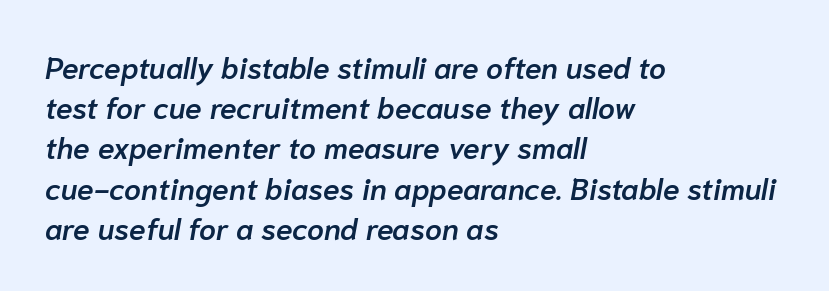
Check the space under the baseline: it is left empty. The lines sit at an ordinary, default distance from one another. Character widths vary here, with narrow letters taking less room than wide ones. Stems and bowls a touch heavier than normal — semibold. The letters sit at their default tracking, neither squeezed nor spread. A student would call this left alignment; a typographer would say flush left, rag right.
